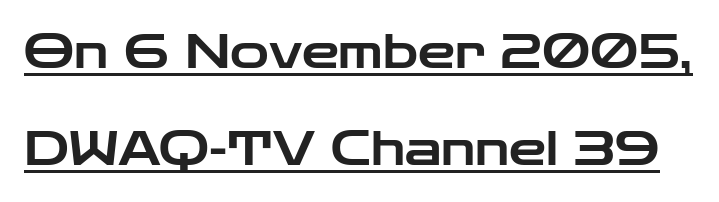
Vertical spacing — loose. The sample's only ornament is a line tracing under the words. You could not count columns in this text — the font is proportionally spaced. The specimen reads as upright at a glance. Unlike a traditional serif, this face leaves its strokes unadorned.
